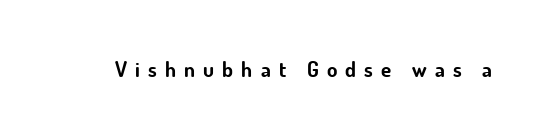
Glyph-to-glyph distance is far greater than everyday printed text. Students, this is bold: see how much ink each stroke carries. This sample uses an upright cut, with every glyph sitting square on the baseline. No word sits above an underline.
